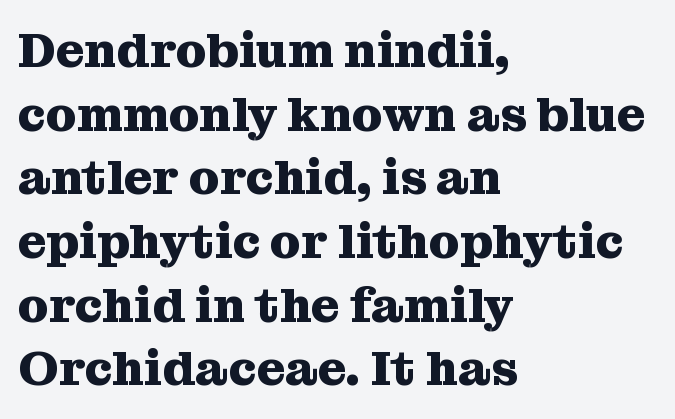
{"serif": "yes", "italic": "no", "bold": "yes", "weight": "heavy", "width": "normal", "stroke_contrast": "medium", "x_height": "medium", "monospaced": "no", "underline": "no", "align": "left", "line_spacing": "normal", "line_spacing_ratio": 1.3, "letter_spacing": "normal", "letter_spacing_em": 0.0, "glyph_px": 49}
